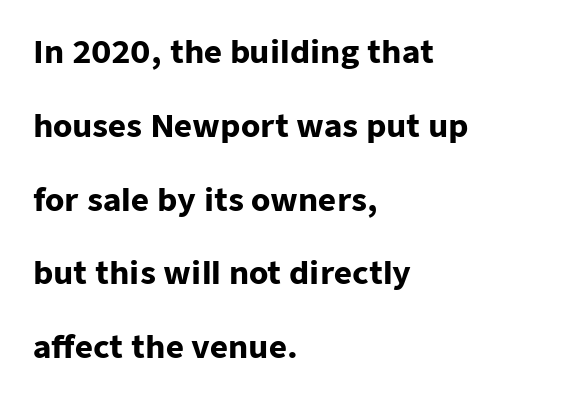
{"serif": "no", "italic": "no", "bold": "yes", "weight": "heavy", "width": "normal", "stroke_contrast": "low", "x_height": "medium", "monospaced": "no", "underline": "no", "align": "left", "line_spacing": "loose", "line_spacing_ratio": 2.38, "letter_spacing": "normal", "letter_spacing_em": 0.0, "glyph_px": 31}
